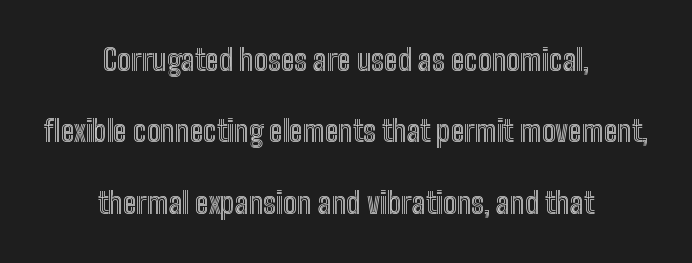
{"italic": "no", "width": "condensed", "x_height": "medium", "monospaced": "no", "underline": "no", "align": "center", "line_spacing": "loose", "line_spacing_ratio": 2.46, "letter_spacing": "normal", "letter_spacing_em": 0.0, "glyph_px": 29}
